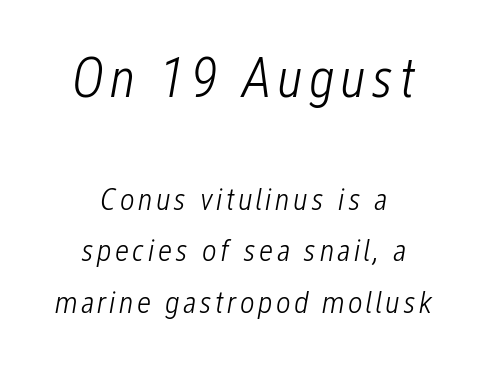
{"italic": "yes", "lean": "right", "slant_degrees": 12, "bold": "no", "weight": "light", "width": "condensed", "stroke_contrast": "low", "x_height": "medium", "monospaced": "no", "underline": "no", "align": "center", "line_spacing": "normal", "line_spacing_ratio": 1.61, "larger_block": "first", "size_ratio": 1.75, "glyph_px": 56}
